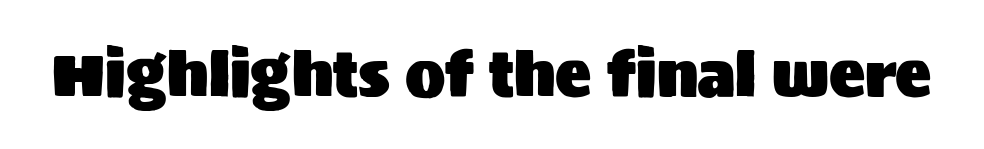
Bare-footed words on every line. Short note: letters normally spaced. The glyphs in this specimen are sans serif. It's the straight-up-and-down kind of type. Do the characters align in a grid? No, the font is proportional.
